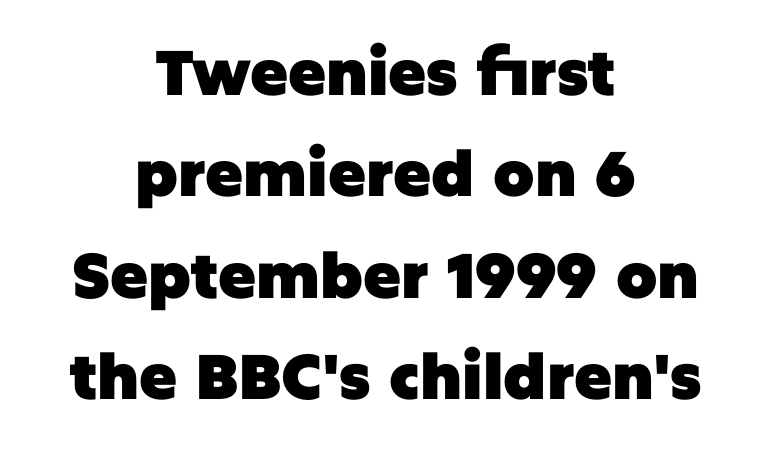
The characters look thick and weighty, a clear bold. Type style note: lacks serifs. Rows of type keep a routine distance in the vertical direction. The glyphs are unaccompanied by any horizontal stroke below them. Italic? Not at all — the glyphs are vertical. The paragraph shown floats in the horizontal middle.
